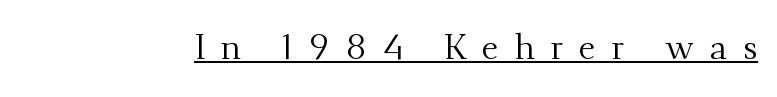
The image shows 35 px regular-weight serif type, upright; set unusually wide letter spacing (+0.45 em), underlined; medium stroke contrast and a small x-height.
